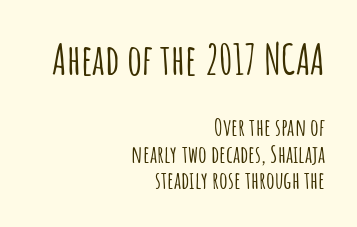
{"serif": "no", "italic": "no", "width": "condensed", "stroke_contrast": "low", "x_height": "large", "monospaced": "no", "underline": "no", "align": "right", "line_spacing": "tight", "line_spacing_ratio": 1.09, "letter_spacing": "normal", "letter_spacing_em": 0.0, "larger_block": "first", "size_ratio": 1.75, "glyph_px": 42}
